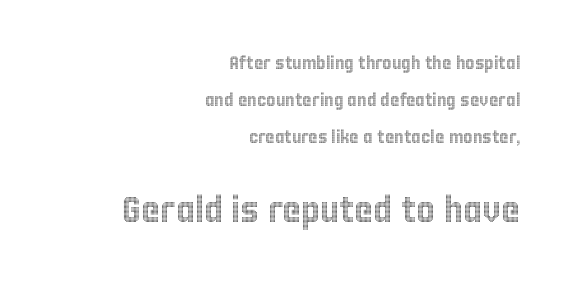
The image shows 36 px condensed type, upright; set right-aligned, loose line spacing (2.05x), normal letter spacing, not underlined; the second (bottom) block is 2.0x larger; a large x-height.
